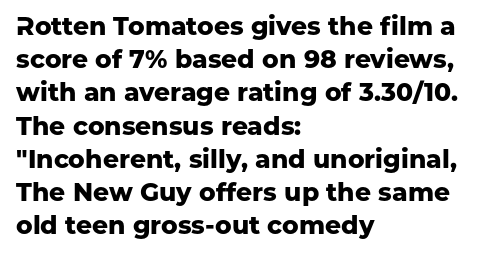
The image shows 25 px bold type, upright; set left-aligned, normal line spacing (1.33x), normal letter spacing, not underlined.
